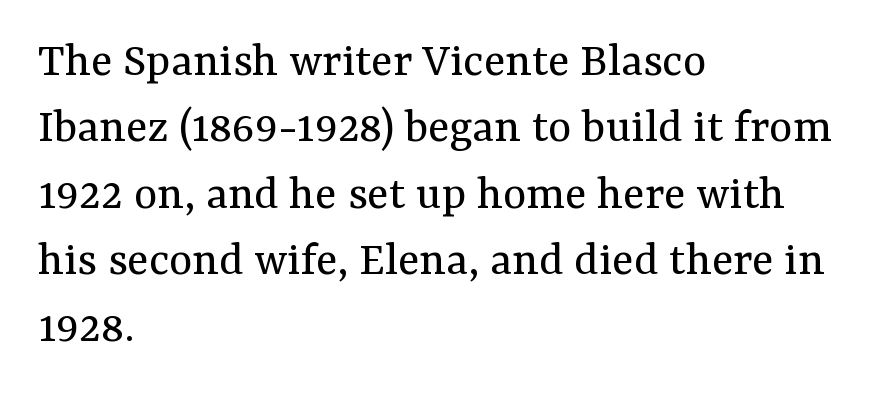
{"serif": "yes", "italic": "no", "bold": "no", "weight": "regular", "width": "normal", "stroke_contrast": "medium", "x_height": "medium", "monospaced": "no", "underline": "no", "align": "left", "line_spacing": "normal", "line_spacing_ratio": 1.33, "letter_spacing": "normal", "letter_spacing_em": 0.0, "glyph_px": 50}
